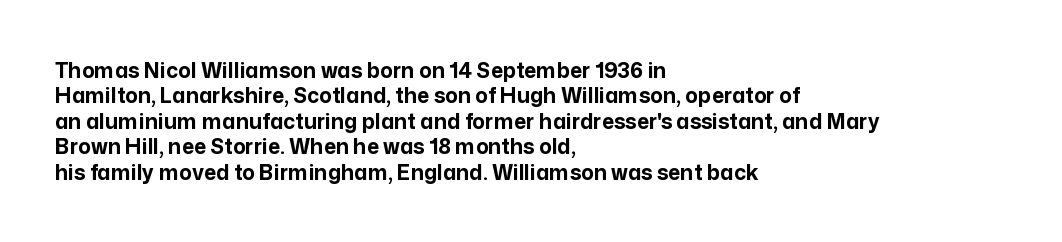
The gaps between neighbouring characters are ordinary and unremarkable. Heavy, bold letterforms. Posture: straight, roman, zero tilt. Caption: multi-line text, flush left, ragged right. Clear beneath every line of the passage.
